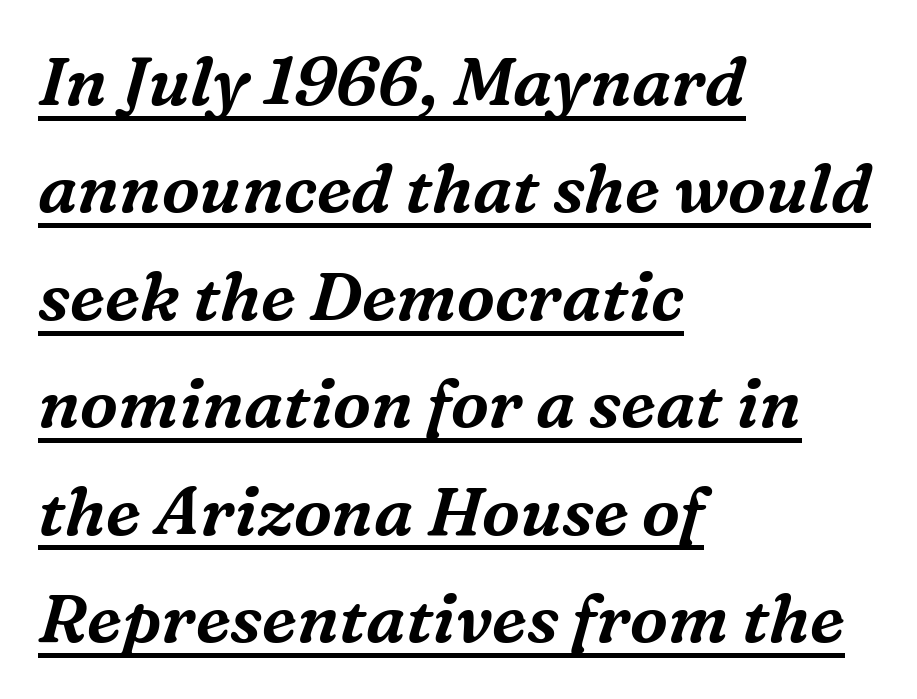
Q: Is the text italic (slanted)? A: Yes, it leans right by about 16 degrees.
Q: Is the typeface a serif or a sans-serif typeface? A: Serif.
Q: Is the text underlined? A: Yes.
Q: How is the paragraph aligned? A: Left-aligned.
Q: Is the spacing between letters normal or unusually wide? A: Normal.
Q: Is the spacing between lines tight, normal or loose? A: Normal.
Q: Width (condensed, normal, or wide)? A: Normal.
Q: Stroke contrast? A: Medium.
Q: x-height? A: Medium.
Q: Monospaced? A: No.
